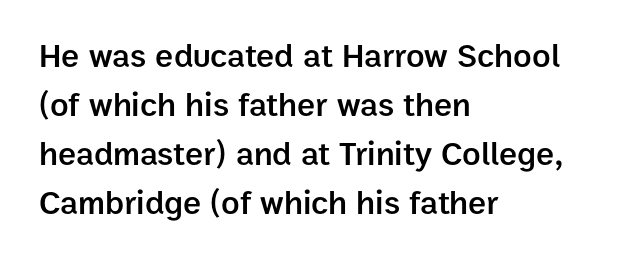
{"serif": "no", "italic": "no", "bold": "semi", "weight": "semibold", "width": "normal", "stroke_contrast": "low", "x_height": "medium", "monospaced": "no", "underline": "no", "align": "left", "line_spacing": "normal", "line_spacing_ratio": 1.44, "letter_spacing": "normal", "letter_spacing_em": 0.0, "glyph_px": 34}
